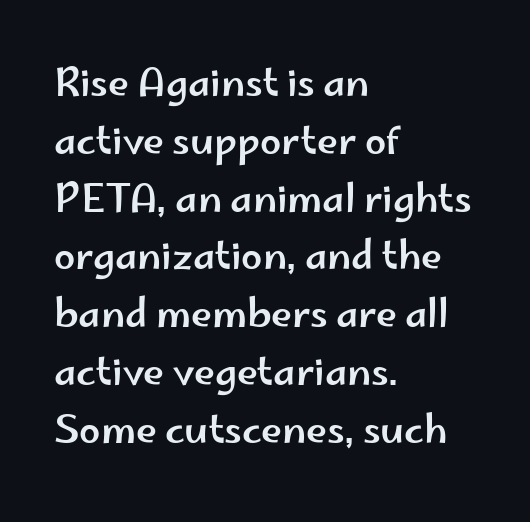
{"serif": "no", "italic": "no", "width": "wide", "stroke_contrast": "low", "x_height": "small", "monospaced": "no", "underline": "no", "align": "left", "line_spacing": "normal", "line_spacing_ratio": 1.52, "letter_spacing": "normal", "letter_spacing_em": 0.0, "glyph_px": 38}
